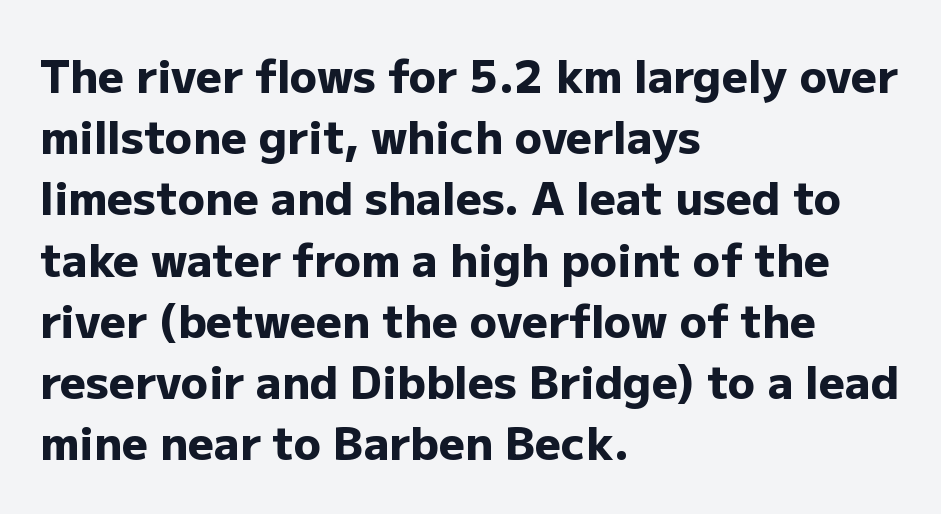
{"serif": "no", "italic": "no", "bold": "yes", "weight": "heavy", "width": "normal", "stroke_contrast": "low", "x_height": "medium", "monospaced": "no", "underline": "no", "align": "left", "line_spacing": "normal", "line_spacing_ratio": 1.36, "letter_spacing": "normal", "letter_spacing_em": 0.0, "glyph_px": 45}
